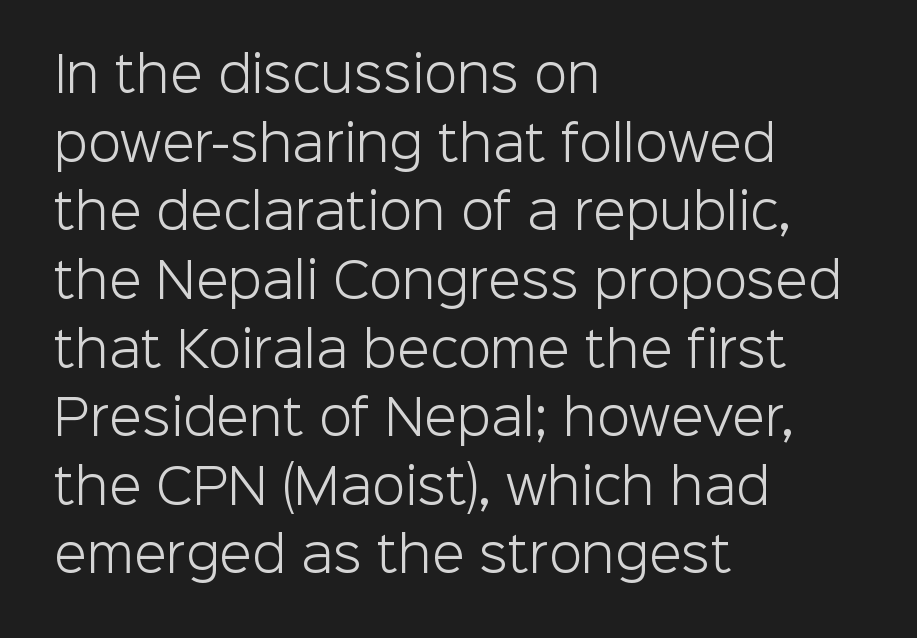
{"serif": "no", "italic": "no", "bold": "no", "weight": "light", "width": "normal", "stroke_contrast": "low", "x_height": "medium", "monospaced": "no", "underline": "no", "align": "left", "line_spacing": "normal", "line_spacing_ratio": 1.43, "letter_spacing": "normal", "letter_spacing_em": 0.0, "glyph_px": 48}
